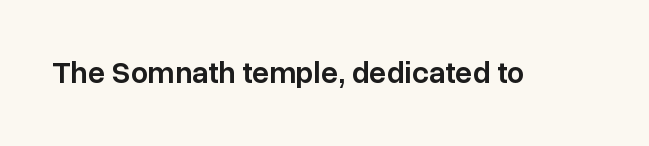
The space directly below the letters is spotless. The letters advance in unequal steps, a hallmark of proportional type. Look at the stroke-to-counter ratio: somewhat heavy, a semibold. Glyph-to-glyph distance matches everyday printed text.
